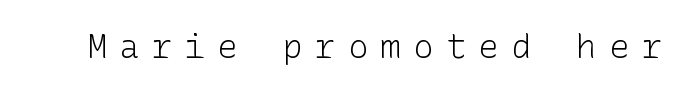
{"serif": "no", "italic": "no", "bold": "no", "weight": "light", "width": "normal", "stroke_contrast": "low", "x_height": "medium", "underline": "no", "letter_spacing": "wide", "letter_spacing_em": 0.36, "glyph_px": 34}
